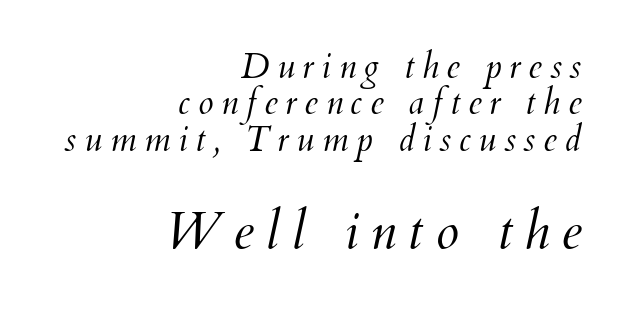
{"italic": "yes", "lean": "right", "slant_degrees": 12, "bold": "no", "weight": "light", "width": "normal", "stroke_contrast": "medium", "x_height": "small", "monospaced": "no", "underline": "no", "align": "right", "line_spacing": "tight", "line_spacing_ratio": 1.04, "letter_spacing": "wide", "letter_spacing_em": 0.22, "larger_block": "second", "size_ratio": 1.51, "glyph_px": 53}
